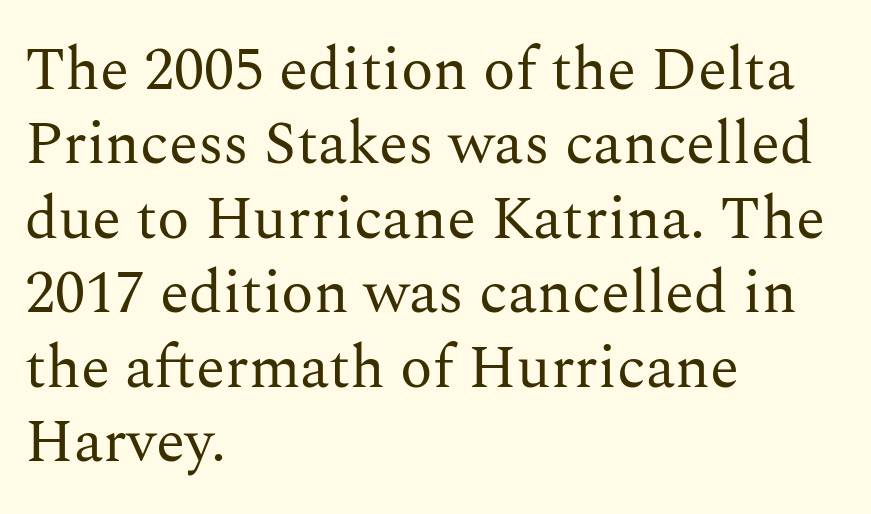
Visually the block forms a straight wall on the left and a jagged coastline on the right. Stroke terminals: seriffed. Tracking value appears to be zero — textbook default spacing. The space beneath each line is pristine and unruled. A typesetter would mark this as roman, not italic.
